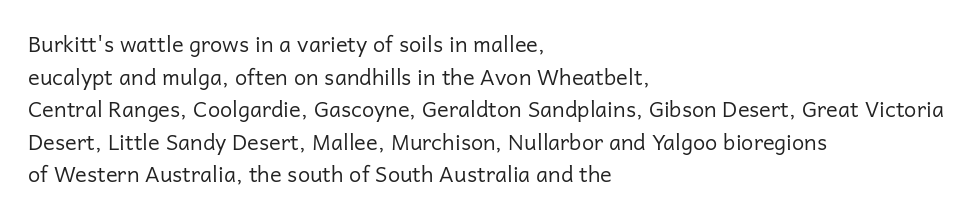
{"italic": "no", "bold": "no", "underline": "no", "align": "left", "line_spacing": "normal", "line_spacing_ratio": 1.48, "letter_spacing": "normal", "letter_spacing_em": 0.0, "glyph_px": 22}
